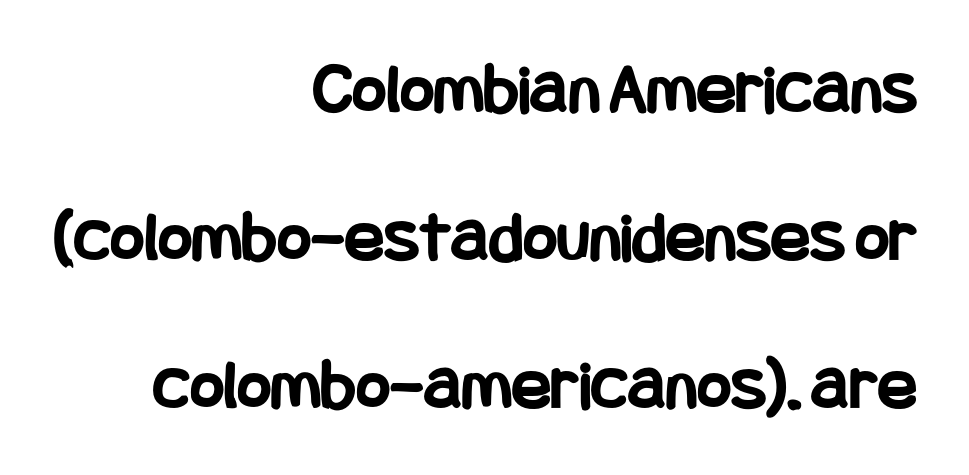
The image shows 73 px bold, condensed sans-serif type, upright; set right-aligned, loose line spacing (2.03x), normal letter spacing, not underlined; low stroke contrast and a large x-height.
